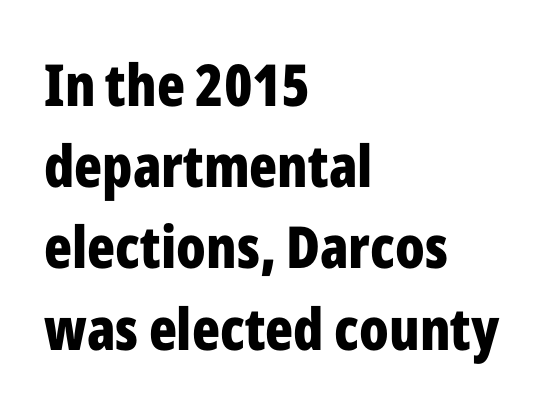
{"serif": "no", "italic": "no", "bold": "yes", "weight": "bold", "width": "condensed", "stroke_contrast": "low", "x_height": "medium", "monospaced": "no", "underline": "no", "align": "left", "line_spacing": "normal", "line_spacing_ratio": 1.4, "letter_spacing": "normal", "letter_spacing_em": 0.0, "glyph_px": 58}
